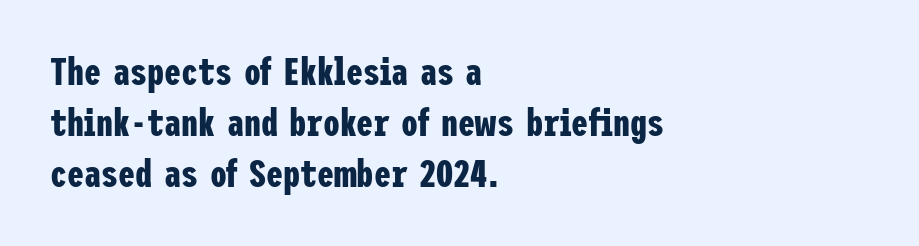
{"serif": "no", "italic": "no", "bold": "yes", "weight": "bold", "width": "condensed", "stroke_contrast": "low", "x_height": "medium", "underline": "no", "align": "left", "line_spacing": "normal", "line_spacing_ratio": 1.34, "letter_spacing": "normal", "letter_spacing_em": 0.0, "glyph_px": 38}
